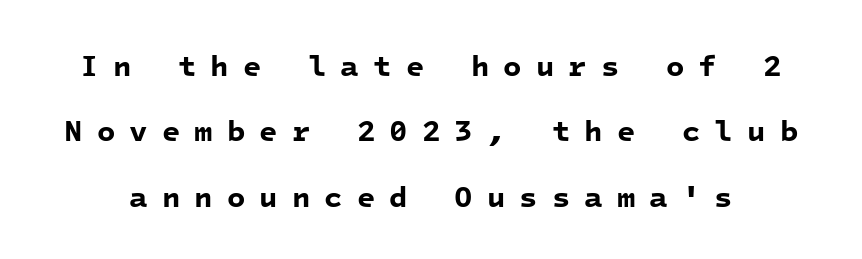
{"serif": "no", "bold": "yes", "weight": "bold", "width": "normal", "stroke_contrast": "low", "x_height": "medium", "monospaced": "yes", "underline": "no", "line_spacing": "loose", "line_spacing_ratio": 2.18, "letter_spacing": "wide", "letter_spacing_em": 0.47, "glyph_px": 30}
